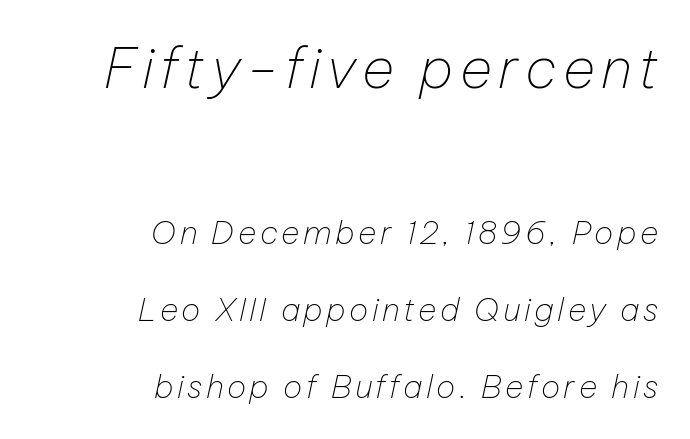
This sample has the flowing, uneven cadence of proportional lettering. The glyphs are unaccompanied by any horizontal stroke below them. The space between consecutive lines is lavish. Compared with ordinary roman type, these characters are visibly tilted. The typeface has the unassuming heft of standard copy or less.
